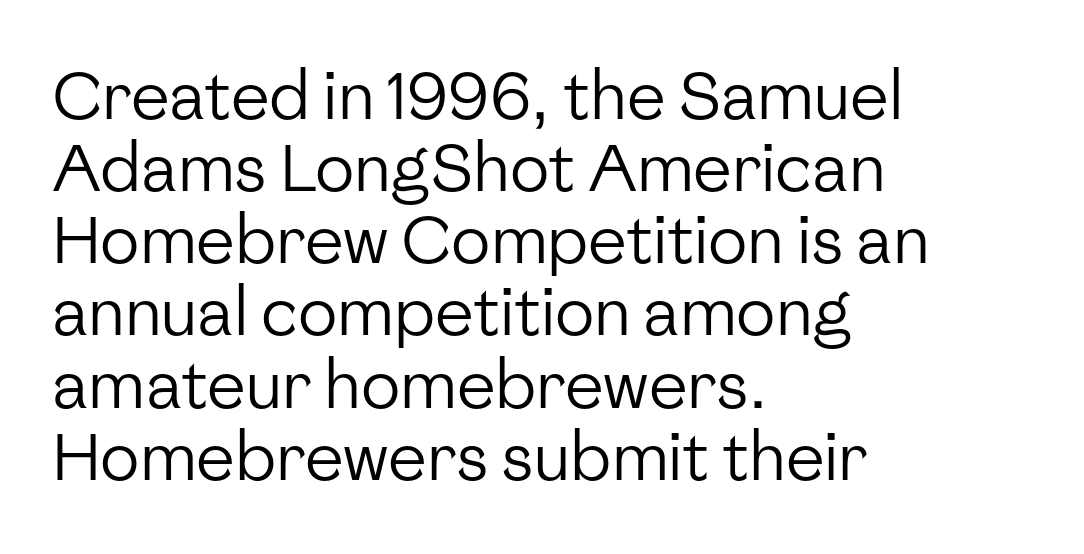
Q: Is the text bold? A: No.
Q: Is the text italic (slanted)? A: No, it is upright.
Q: Is the typeface a serif or a sans-serif typeface? A: Sans-serif.
Q: Is the text underlined? A: No.
Q: How is the paragraph aligned? A: Left-aligned.
Q: Is the spacing between letters normal or unusually wide? A: Normal.
Q: Is the spacing between lines tight, normal or loose? A: Tight.
Q: Width (condensed, normal, or wide)? A: Normal.
Q: Stroke contrast? A: Low.
Q: x-height? A: Medium.
Q: Monospaced? A: No.
